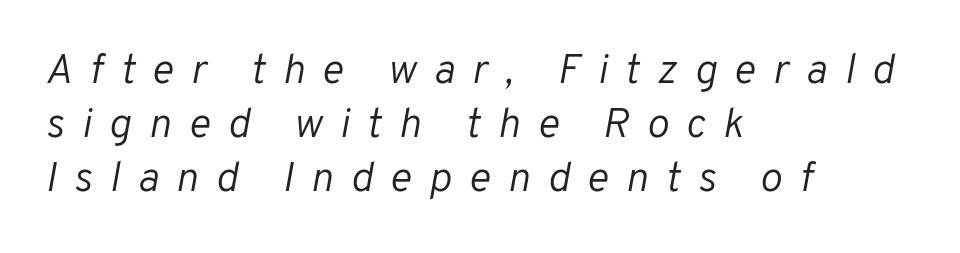
The image shows 42 px light type, italic (leaning right); set left-aligned, normal line spacing (1.28x), unusually wide letter spacing (+0.41 em), not underlined; low stroke contrast and a medium x-height.
